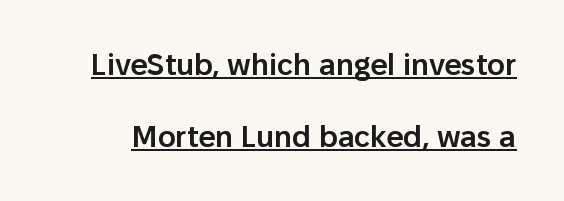
Q: Is the text bold? A: Semi-bold.
Q: Is the text italic (slanted)? A: No, it is upright.
Q: Is the typeface a serif or a sans-serif typeface? A: Sans-serif.
Q: Is the text underlined? A: Yes.
Q: Is the spacing between letters normal or unusually wide? A: Normal.
Q: Is the spacing between lines tight, normal or loose? A: Loose.
Q: Width (condensed, normal, or wide)? A: Normal.
Q: Stroke contrast? A: Low.
Q: x-height? A: Medium.
Q: Monospaced? A: No.
